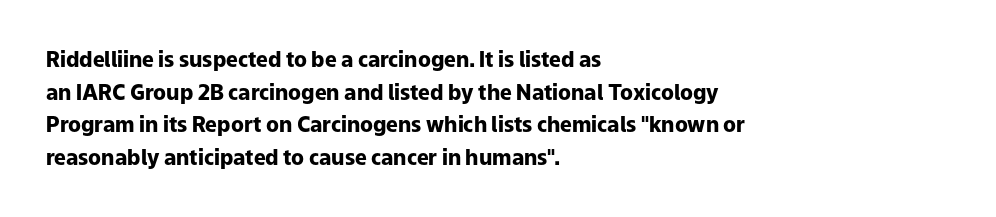
The image shows 21 px bold type, upright; set left-aligned, normal line spacing (1.55x), normal letter spacing, not underlined.
